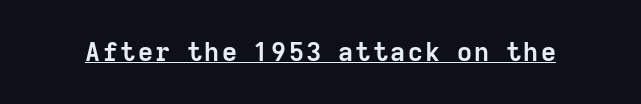
The font's upright variant was chosen for this text. Heavy-handed strokes throughout: this text is bold. Each line of the rendering has a horizontal stroke beneath the glyphs.
